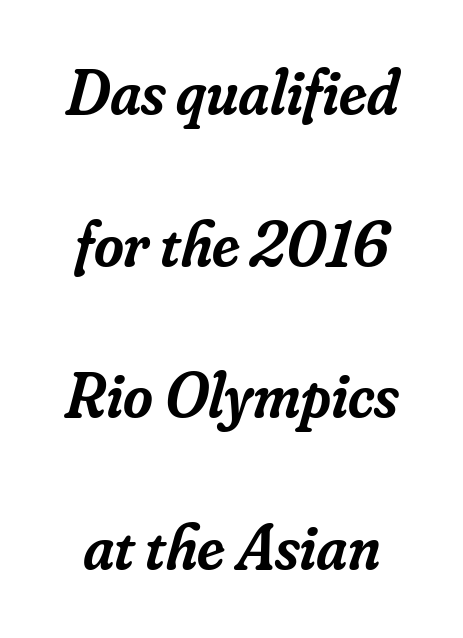
{"serif": "yes", "italic": "yes", "lean": "right", "slant_degrees": 16, "bold": "semi", "weight": "semibold", "width": "normal", "stroke_contrast": "low", "x_height": "small", "monospaced": "no", "underline": "no", "line_spacing": "loose", "line_spacing_ratio": 2.37, "letter_spacing": "normal", "letter_spacing_em": 0.0, "glyph_px": 64}
